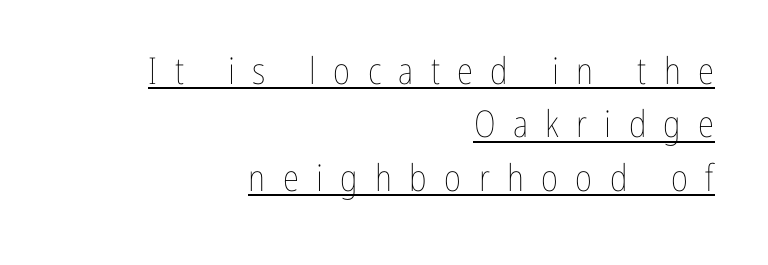
Q: Is the text bold? A: No.
Q: Is the text italic (slanted)? A: No, it is upright.
Q: Is the text underlined? A: Yes.
Q: How is the paragraph aligned? A: Right-aligned.
Q: Is the spacing between letters normal or unusually wide? A: Unusually wide.
Q: Is the spacing between lines tight, normal or loose? A: Normal.
Q: Width (condensed, normal, or wide)? A: Condensed.
Q: Stroke contrast? A: Low.
Q: x-height? A: Medium.
Q: Monospaced? A: No.
